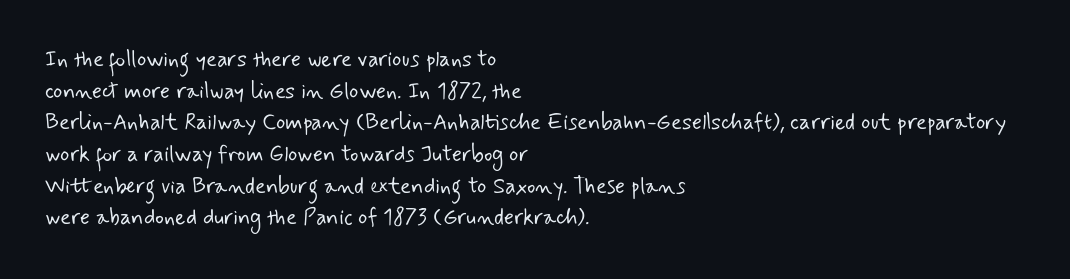
The image shows 22 px text type; set left-aligned, normal line spacing (1.44x), normal letter spacing, not underlined.
